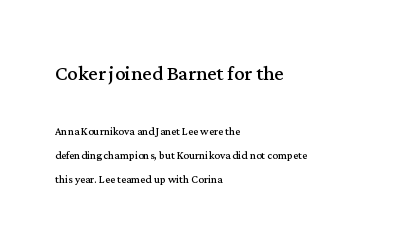
Q: Is the text bold? A: No.
Q: Is the text italic (slanted)? A: No, it is upright.
Q: Is the text underlined? A: No.
Q: How is the paragraph aligned? A: Left-aligned.
Q: Is the spacing between letters normal or unusually wide? A: Normal.
Q: Which block of text is set in a larger size, the first (top) or the second (bottom)? A: The first (top) one.
